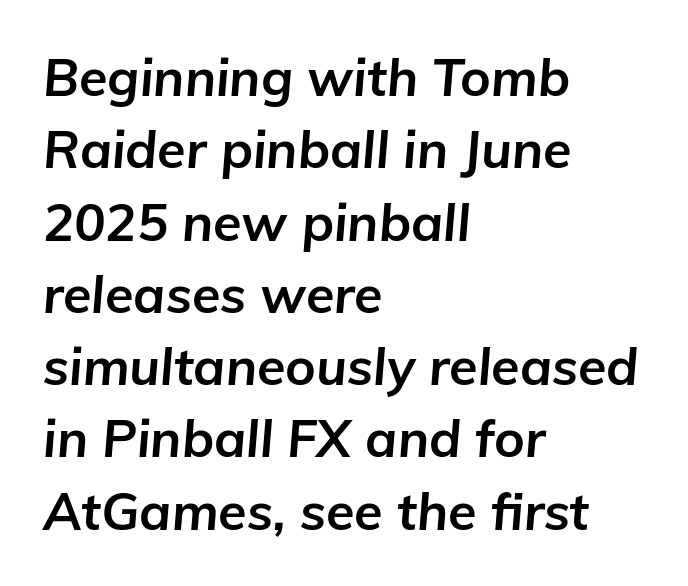
{"italic": "yes", "lean": "right", "slant_degrees": 5, "bold": "yes", "weight": "bold", "width": "normal", "stroke_contrast": "low", "x_height": "medium", "monospaced": "no", "underline": "no", "align": "left", "line_spacing": "normal", "line_spacing_ratio": 1.39, "letter_spacing": "normal", "letter_spacing_em": 0.0, "glyph_px": 52}
